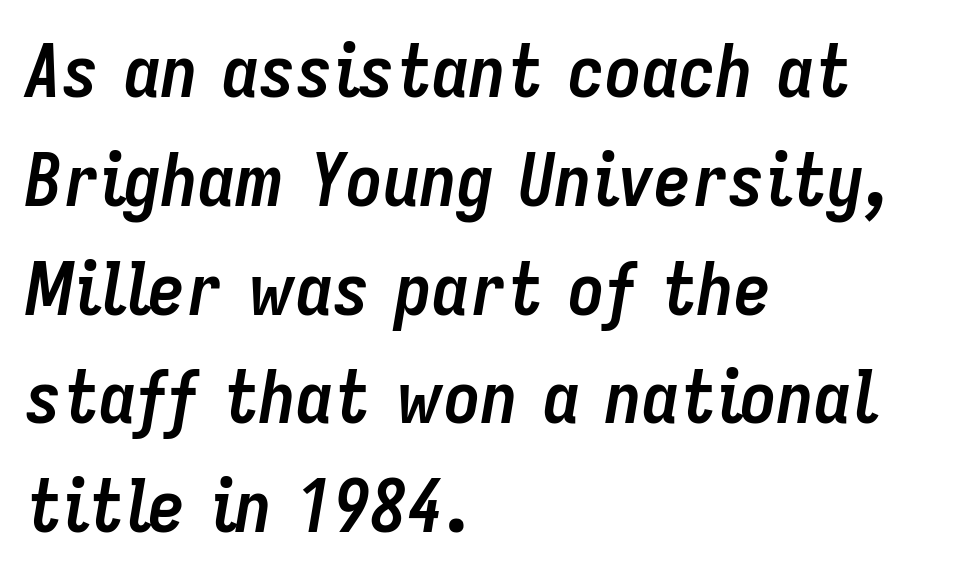
Q: Is the text bold? A: Yes.
Q: Is the text italic (slanted)? A: Yes, it leans right by about 9 degrees.
Q: Is the text underlined? A: No.
Q: How is the paragraph aligned? A: Left-aligned.
Q: Is the spacing between letters normal or unusually wide? A: Normal.
Q: Is the spacing between lines tight, normal or loose? A: Normal.
Q: Width (condensed, normal, or wide)? A: Condensed.
Q: Stroke contrast? A: Low.
Q: x-height? A: Medium.
Q: Monospaced? A: No.
